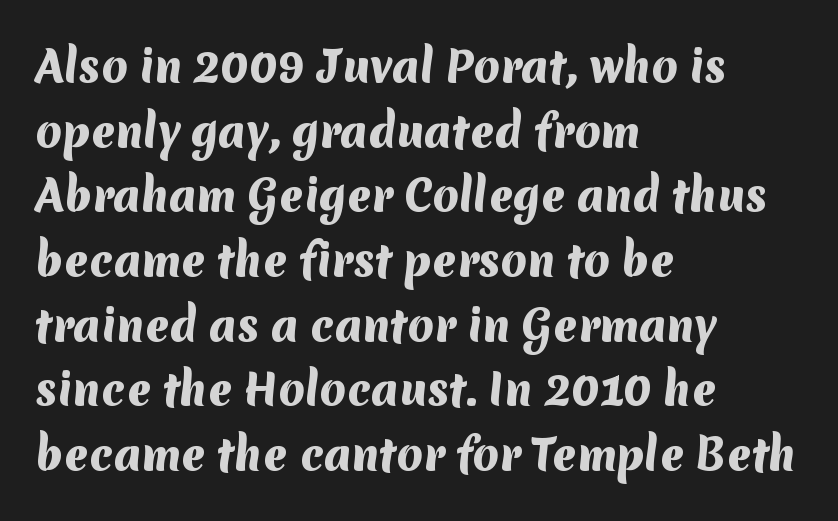
{"serif": "no", "bold": "yes", "weight": "heavy", "width": "normal", "stroke_contrast": "medium", "x_height": "medium", "monospaced": "no", "underline": "no", "align": "left", "line_spacing": "normal", "line_spacing_ratio": 1.54, "letter_spacing": "normal", "letter_spacing_em": 0.0, "glyph_px": 42}
